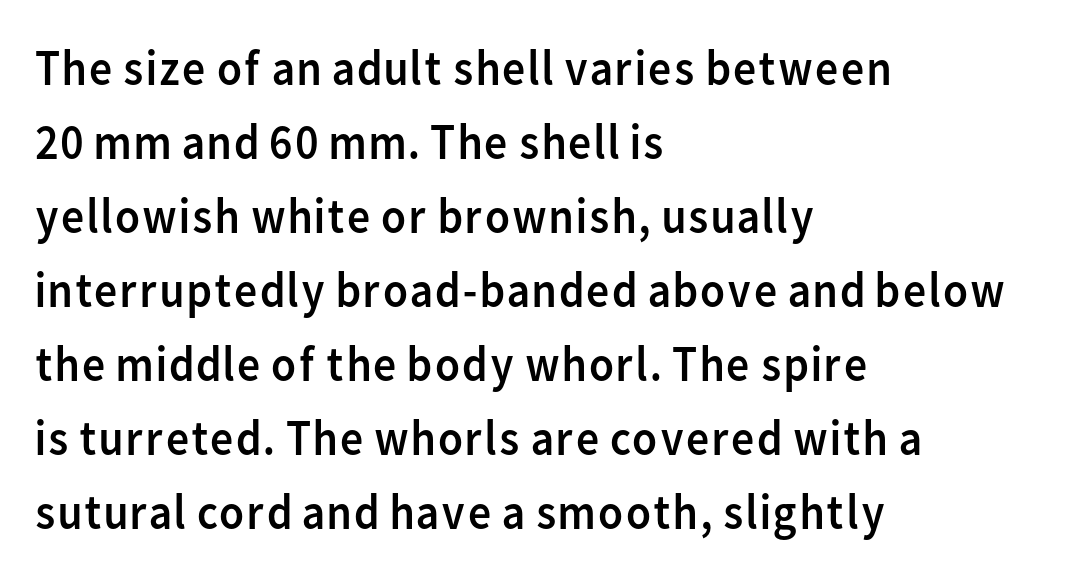
The image shows 51 px regular-weight sans-serif type, upright; set left-aligned, normal line spacing (1.45x), normal letter spacing, not underlined; low stroke contrast and a medium x-height.
